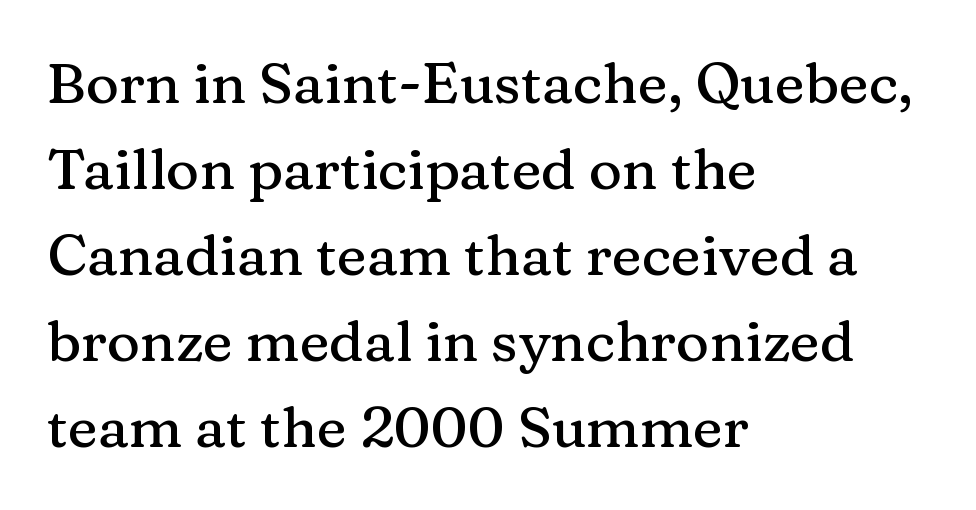
Q: Is the text italic (slanted)? A: No, it is upright.
Q: Is the typeface a serif or a sans-serif typeface? A: Serif.
Q: Is the text underlined? A: No.
Q: How is the paragraph aligned? A: Left-aligned.
Q: Is the spacing between letters normal or unusually wide? A: Normal.
Q: Is the spacing between lines tight, normal or loose? A: Normal.
Q: Width (condensed, normal, or wide)? A: Normal.
Q: Stroke contrast? A: Medium.
Q: x-height? A: Medium.
Q: Monospaced? A: No.
